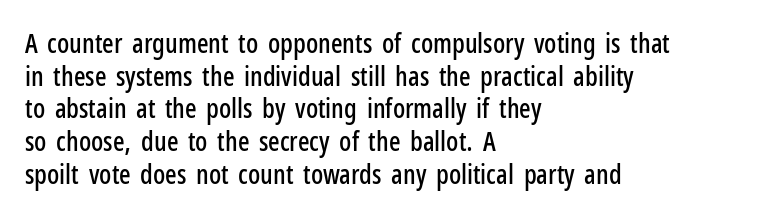
The image shows 27 px text type, upright; set left-aligned, line spacing 1.21x, normal letter spacing, not underlined.
